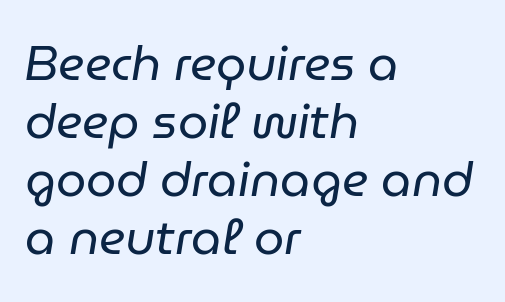
{"italic": "yes", "lean": "right", "slant_degrees": 9, "bold": "no", "weight": "regular", "width": "normal", "stroke_contrast": "low", "x_height": "medium", "monospaced": "no", "underline": "no", "align": "left", "line_spacing_ratio": 1.21, "letter_spacing": "normal", "letter_spacing_em": 0.0, "glyph_px": 48}
